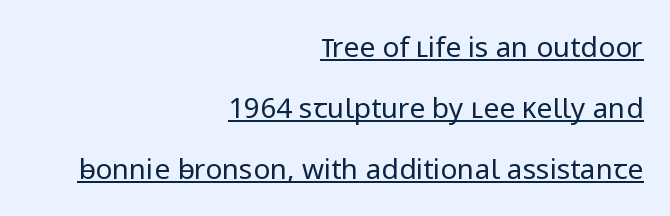
Q: Is the text bold? A: No.
Q: Is the text italic (slanted)? A: No, it is upright.
Q: Is the typeface a serif or a sans-serif typeface? A: Sans-serif.
Q: Is the text underlined? A: Yes.
Q: How is the paragraph aligned? A: Right-aligned.
Q: Is the spacing between letters normal or unusually wide? A: Normal.
Q: Is the spacing between lines tight, normal or loose? A: Loose.
Q: Width (condensed, normal, or wide)? A: Normal.
Q: Stroke contrast? A: Low.
Q: x-height? A: Medium.
Q: Monospaced? A: No.
